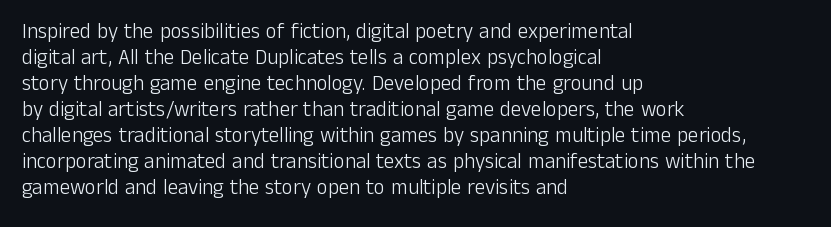
{"italic": "no", "bold": "no", "underline": "no", "align": "left", "line_spacing_ratio": 1.24, "letter_spacing": "normal", "letter_spacing_em": 0.0, "glyph_px": 21}
